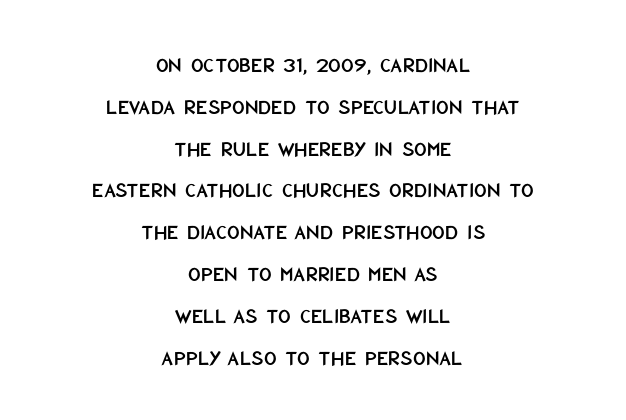
Q: Is the text italic (slanted)? A: No, it is upright.
Q: Is the text underlined? A: No.
Q: How is the paragraph aligned? A: Centered.
Q: Is the spacing between letters normal or unusually wide? A: Normal.
Q: Is the spacing between lines tight, normal or loose? A: Loose.
